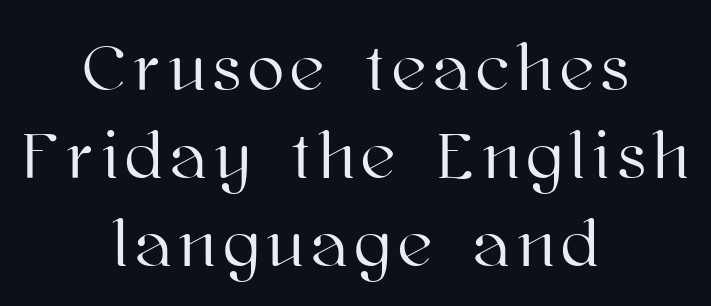
The image shows 66 px text type, upright; set centered, normal line spacing (1.33x), not underlined; high stroke contrast and a medium x-height.
